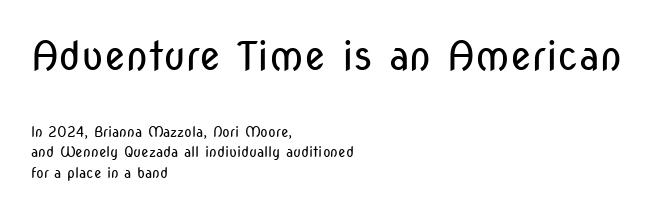
Q: Is the text bold? A: No.
Q: Is the text italic (slanted)? A: No, it is upright.
Q: Is the typeface a serif or a sans-serif typeface? A: Sans-serif.
Q: Is the text underlined? A: No.
Q: How is the paragraph aligned? A: Left-aligned.
Q: Is the spacing between letters normal or unusually wide? A: Normal.
Q: Is the spacing between lines tight, normal or loose? A: Normal.
Q: Which block of text is set in a larger size, the first (top) or the second (bottom)? A: The first (top) one.
Q: Width (condensed, normal, or wide)? A: Condensed.
Q: Stroke contrast? A: Low.
Q: x-height? A: Medium.
Q: Monospaced? A: No.
